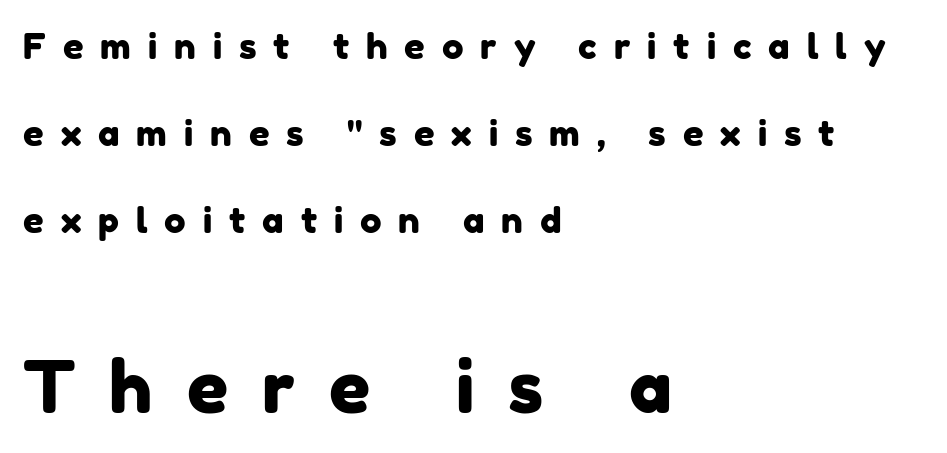
The image shows 72 px sans-serif type; set left-aligned, loose line spacing (2.42x), unusually wide letter spacing (+0.47 em), not underlined; the second (bottom) block is 2.0x larger; low stroke contrast and a medium x-height.
